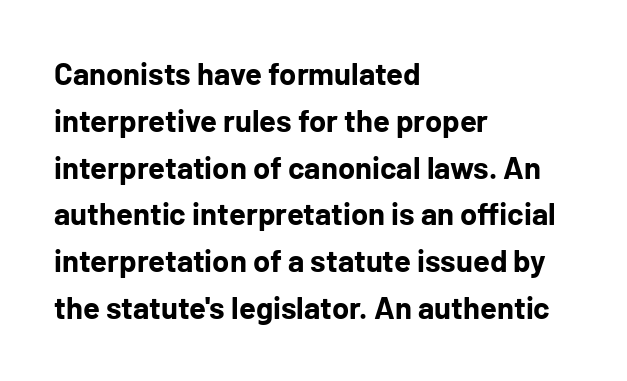
The image shows 31 px bold sans-serif type, upright; set left-aligned, normal line spacing (1.51x), normal letter spacing, not underlined; low stroke contrast and a medium x-height.
